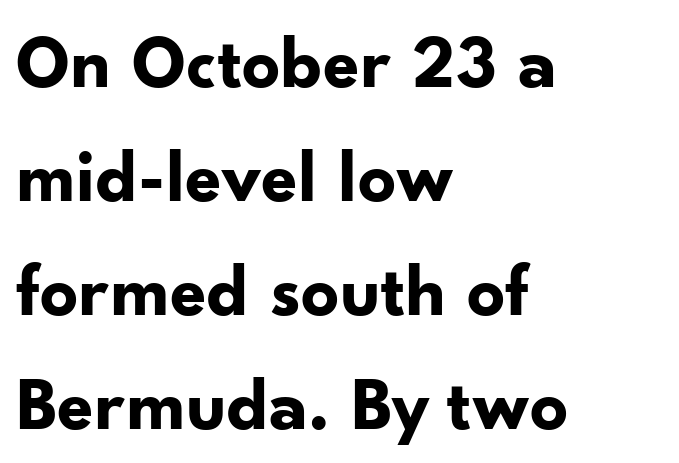
The image shows 75 px bold sans-serif type, upright; set left-aligned, normal line spacing (1.52x), normal letter spacing, not underlined; low stroke contrast and a small x-height.
